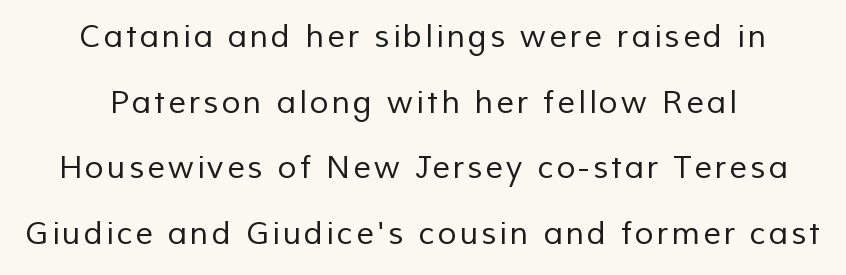
{"serif": "no", "bold": "no", "weight": "regular", "width": "normal", "stroke_contrast": "low", "x_height": "medium", "monospaced": "no", "underline": "no", "align": "center", "line_spacing": "loose", "line_spacing_ratio": 2.12, "glyph_px": 31}
